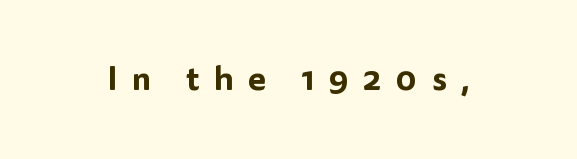
The image shows 33 px sans-serif type, upright; set unusually wide letter spacing (+0.43 em), not underlined; low stroke contrast and a medium x-height.
